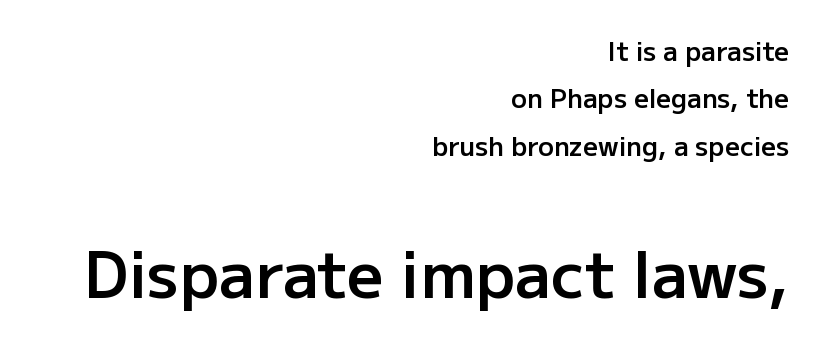
The passage shown is not underscored anywhere. The second block has been scaled up relative to the first. What kind of face is this? One without serifs — a sans. Nope, not italic — everything's standing straight. The gaps between neighbouring characters are ordinary and unremarkable. Stroke thickness is moderately raised; the sample reads as semibold.
